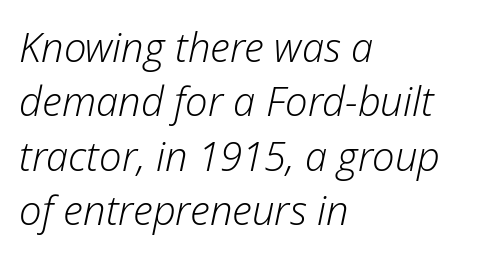
The image shows 40 px light type, italic (leaning right); set left-aligned, normal line spacing (1.36x), normal letter spacing, not underlined; low stroke contrast and a medium x-height.
